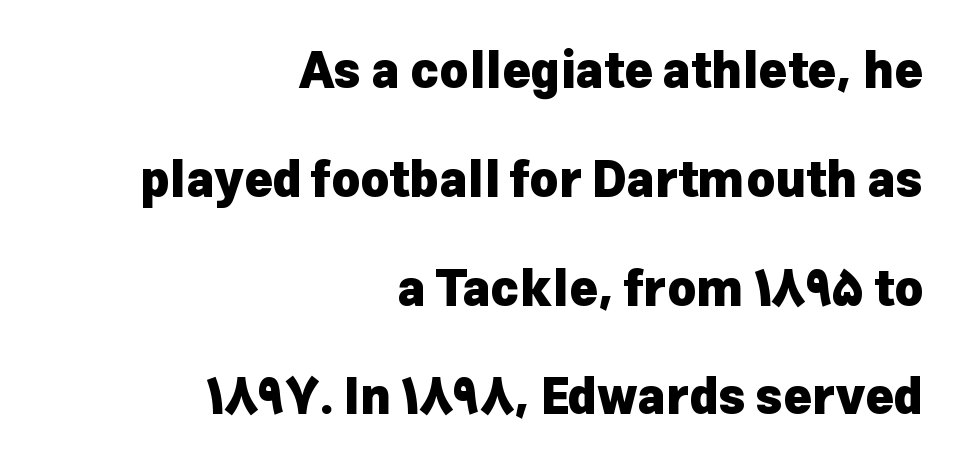
The image shows 49 px heavy sans-serif type, upright; set right-aligned, loose line spacing (2.22x), normal letter spacing, not underlined; low stroke contrast and a medium x-height.
